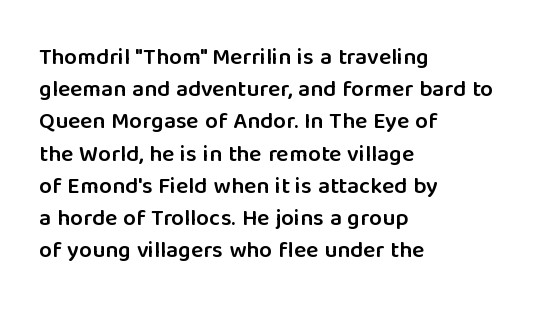
The image shows 23 px text type, upright; set left-aligned, normal line spacing (1.4x), normal letter spacing, not underlined.
